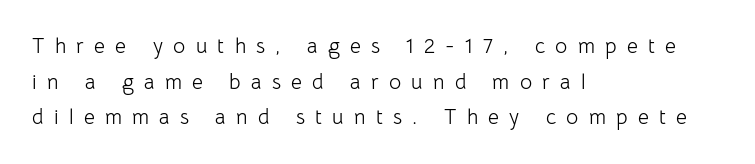
Q: Is the text bold? A: No.
Q: Is the text italic (slanted)? A: No, it is upright.
Q: Is the text underlined? A: No.
Q: How is the paragraph aligned? A: Left-aligned.
Q: Is the spacing between letters normal or unusually wide? A: Unusually wide.
Q: Is the spacing between lines tight, normal or loose? A: Normal.
